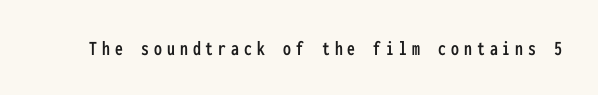
{"italic": "no", "underline": "no", "letter_spacing": "wide", "letter_spacing_em": 0.24, "glyph_px": 21}
